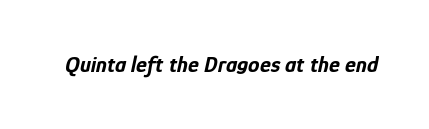
Q: Is the text bold? A: Yes.
Q: Is the text italic (slanted)? A: Yes, it leans right by about 12 degrees.
Q: Is the text underlined? A: No.
Q: Is the spacing between letters normal or unusually wide? A: Normal.
